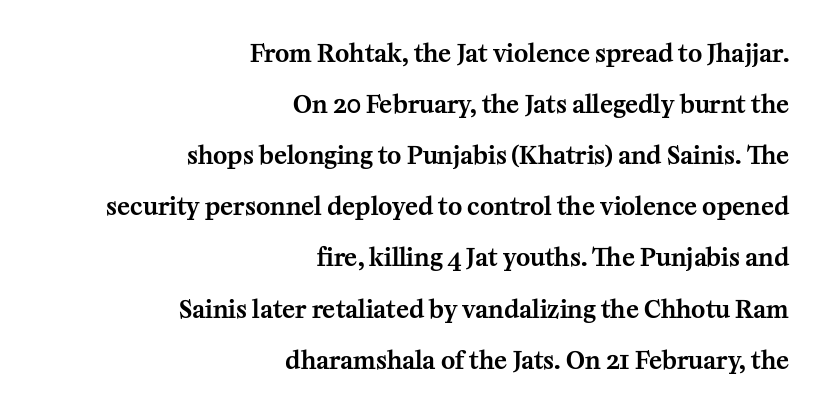
Q: Is the text italic (slanted)? A: No, it is upright.
Q: Is the text underlined? A: No.
Q: How is the paragraph aligned? A: Right-aligned.
Q: Is the spacing between letters normal or unusually wide? A: Normal.
Q: Is the spacing between lines tight, normal or loose? A: Loose.
